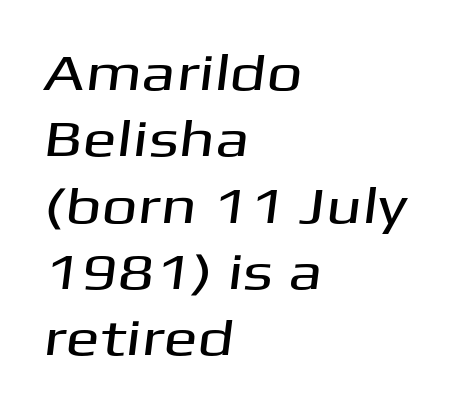
How would I describe the line gaps? Plain and ordinary. Letters rest on an invisible, unmarked baseline. How are the letters spaced? Ordinarily, with no added tracking. This sample is left-justified, so line endings fall wherever the words run out.
